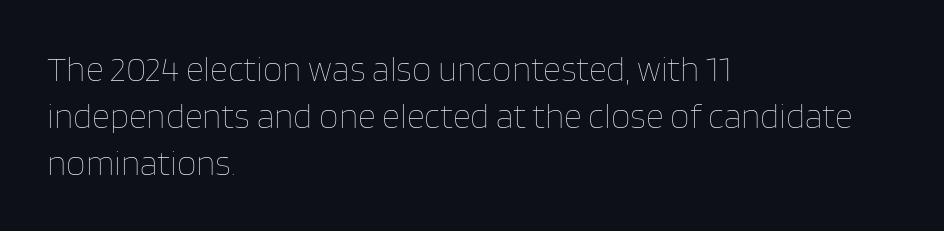
The image shows 35 px thin type, upright; set left-aligned, normal line spacing (1.34x), normal letter spacing, not underlined; low stroke contrast and a large x-height.
